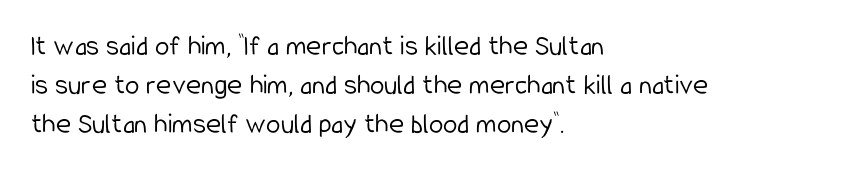
Q: Is the text bold? A: No.
Q: Is the text italic (slanted)? A: No, it is upright.
Q: Is the typeface a serif or a sans-serif typeface? A: Sans-serif.
Q: Is the text underlined? A: No.
Q: How is the paragraph aligned? A: Left-aligned.
Q: Is the spacing between letters normal or unusually wide? A: Normal.
Q: Is the spacing between lines tight, normal or loose? A: Normal.
Q: Width (condensed, normal, or wide)? A: Condensed.
Q: Stroke contrast? A: Low.
Q: x-height? A: Medium.
Q: Monospaced? A: No.
